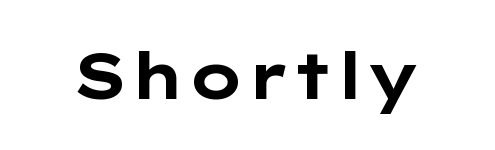
Q: Is the text bold? A: Yes.
Q: Is the text italic (slanted)? A: No, it is upright.
Q: Is the typeface a serif or a sans-serif typeface? A: Sans-serif.
Q: Is the text underlined? A: No.
Q: Is the spacing between letters normal or unusually wide? A: Normal.
Q: Width (condensed, normal, or wide)? A: Wide.
Q: Stroke contrast? A: Low.
Q: x-height? A: Medium.
Q: Monospaced? A: No.
